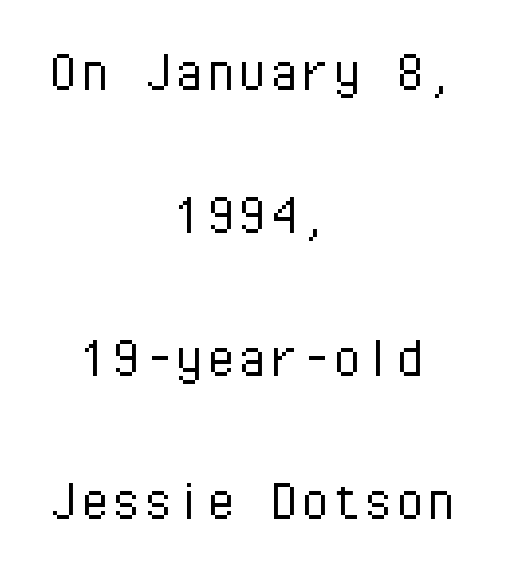
The image shows 63 px light sans-serif type, upright, monospaced; set centered, loose line spacing (2.27x), normal letter spacing, not underlined; low stroke contrast and a medium x-height.
